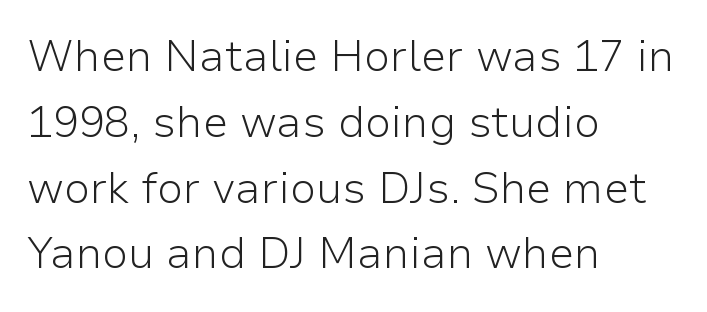
Q: Is the text bold? A: No.
Q: Is the text italic (slanted)? A: No, it is upright.
Q: Is the typeface a serif or a sans-serif typeface? A: Sans-serif.
Q: Is the text underlined? A: No.
Q: How is the paragraph aligned? A: Left-aligned.
Q: Is the spacing between letters normal or unusually wide? A: Normal.
Q: Is the spacing between lines tight, normal or loose? A: Normal.
Q: Width (condensed, normal, or wide)? A: Normal.
Q: Stroke contrast? A: Low.
Q: x-height? A: Medium.
Q: Monospaced? A: No.
